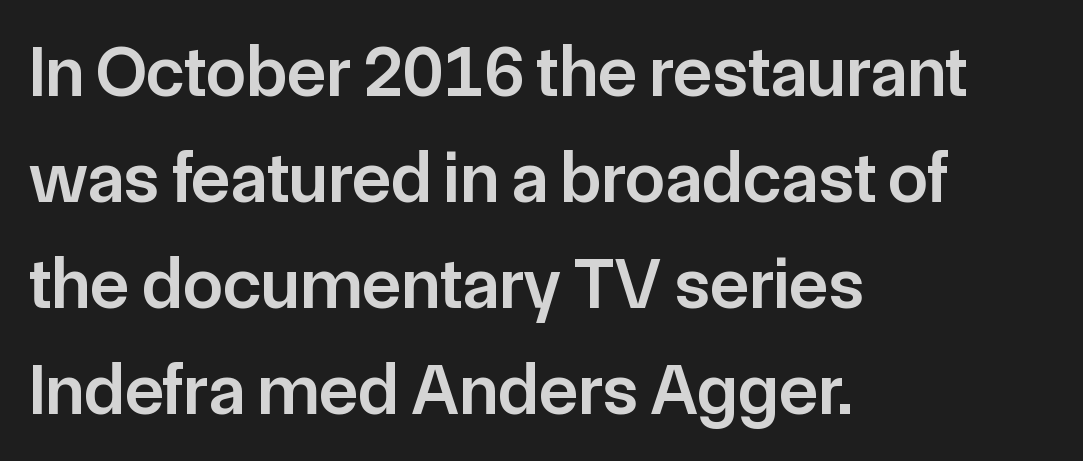
Any mark beneath the type? The region is blank. A classic flush-left, rag-right setting is used for this passage. The letterforms sit shoulder to shoulder at normal distance. Evenly set lines give the paragraph a standard silhouette. Character widths vary here, with narrow letters taking less room than wide ones. In terms of letterform style, serifs are entirely absent.
